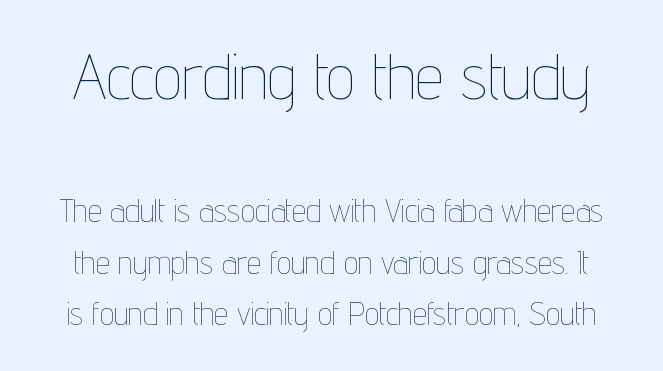
{"italic": "no", "bold": "no", "weight": "thin", "width": "condensed", "stroke_contrast": "low", "x_height": "medium", "monospaced": "no", "underline": "no", "line_spacing": "normal", "line_spacing_ratio": 1.61, "letter_spacing": "normal", "letter_spacing_em": 0.0, "larger_block": "first", "size_ratio": 2.0, "glyph_px": 64}
